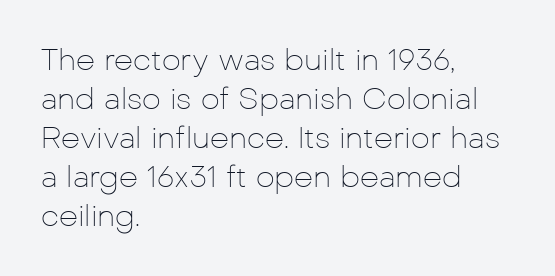
Q: Is the text bold? A: No.
Q: Is the text italic (slanted)? A: No, it is upright.
Q: Is the typeface a serif or a sans-serif typeface? A: Sans-serif.
Q: Is the text underlined? A: No.
Q: How is the paragraph aligned? A: Left-aligned.
Q: Is the spacing between letters normal or unusually wide? A: Normal.
Q: Is the spacing between lines tight, normal or loose? A: Normal.
Q: Width (condensed, normal, or wide)? A: Normal.
Q: Stroke contrast? A: Low.
Q: x-height? A: Medium.
Q: Monospaced? A: No.
